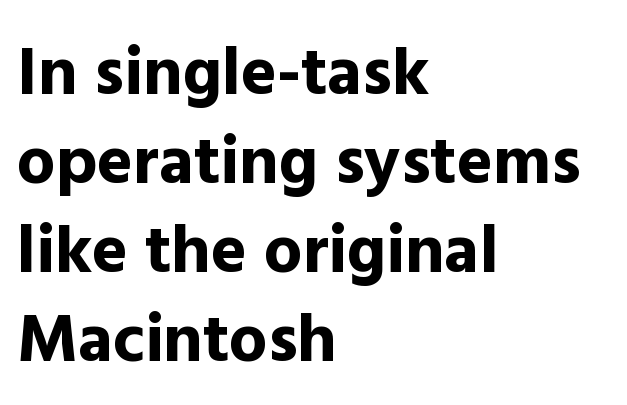
Q: Is the text bold? A: Yes.
Q: Is the text italic (slanted)? A: No, it is upright.
Q: Is the typeface a serif or a sans-serif typeface? A: Sans-serif.
Q: Is the text underlined? A: No.
Q: How is the paragraph aligned? A: Left-aligned.
Q: Is the spacing between letters normal or unusually wide? A: Normal.
Q: Is the spacing between lines tight, normal or loose? A: Normal.
Q: Width (condensed, normal, or wide)? A: Normal.
Q: x-height? A: Medium.
Q: Monospaced? A: No.
